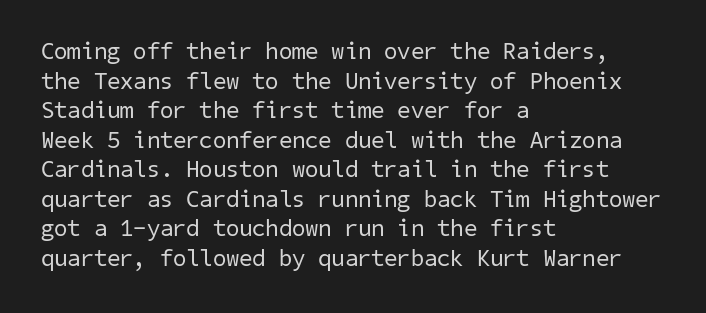
{"bold": "no", "underline": "no", "align": "left", "line_spacing_ratio": 1.23, "letter_spacing": "normal", "letter_spacing_em": 0.0, "glyph_px": 24}
